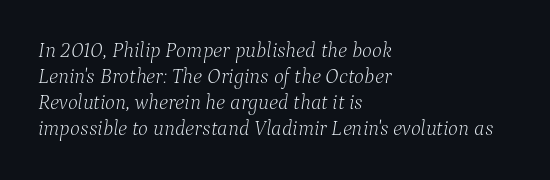
{"italic": "yes", "lean": "right", "slant_degrees": 9, "bold": "no", "underline": "no", "align": "left", "line_spacing_ratio": 1.24, "letter_spacing": "normal", "letter_spacing_em": 0.0, "glyph_px": 21}
